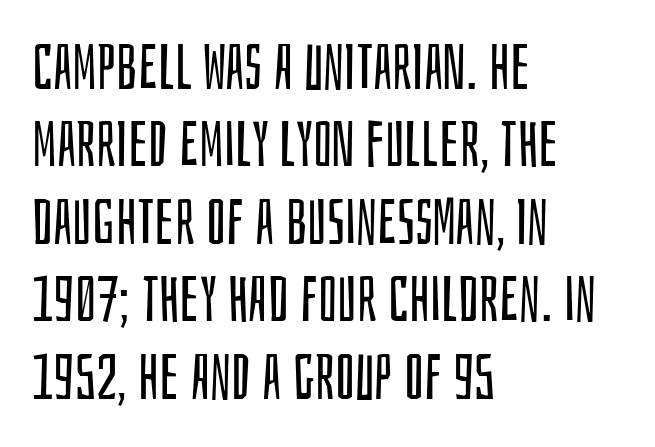
{"serif": "no", "italic": "no", "bold": "no", "weight": "regular", "width": "condensed", "stroke_contrast": "low", "x_height": "large", "monospaced": "no", "underline": "no", "align": "left", "line_spacing_ratio": 1.23, "letter_spacing": "normal", "letter_spacing_em": 0.0, "glyph_px": 63}
